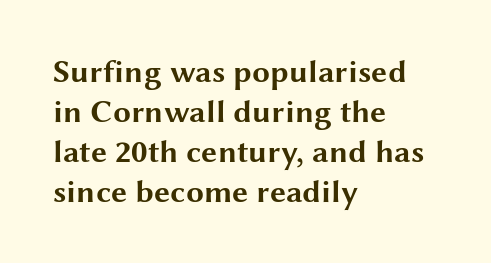
{"serif": "no", "italic": "no", "bold": "yes", "weight": "bold", "width": "wide", "stroke_contrast": "medium", "x_height": "medium", "monospaced": "no", "underline": "no", "align": "left", "line_spacing": "normal", "line_spacing_ratio": 1.25, "letter_spacing": "normal", "letter_spacing_em": 0.0, "glyph_px": 32}
